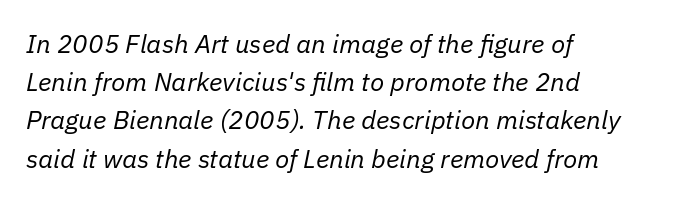
{"italic": "yes", "lean": "right", "slant_degrees": 11, "bold": "no", "underline": "no", "align": "left", "line_spacing": "normal", "line_spacing_ratio": 1.47, "letter_spacing": "normal", "letter_spacing_em": 0.0, "glyph_px": 26}
